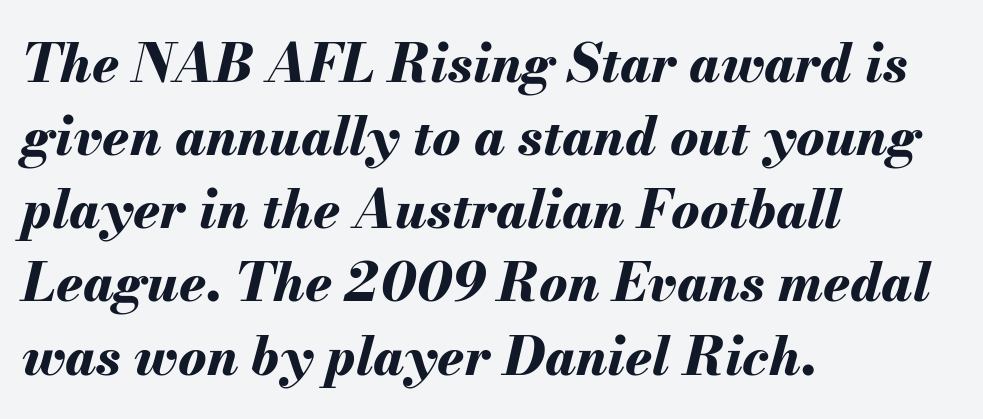
Q: Is the text bold? A: Yes.
Q: Is the text italic (slanted)? A: Yes, it leans right by about 13 degrees.
Q: Is the text underlined? A: No.
Q: How is the paragraph aligned? A: Left-aligned.
Q: Is the spacing between letters normal or unusually wide? A: Normal.
Q: Is the spacing between lines tight, normal or loose? A: Normal.
Q: Width (condensed, normal, or wide)? A: Normal.
Q: Stroke contrast? A: Medium.
Q: x-height? A: Small.
Q: Monospaced? A: No.
